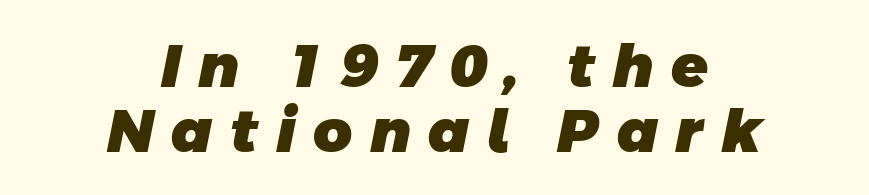
{"serif": "no", "bold": "yes", "weight": "heavy", "width": "normal", "stroke_contrast": "low", "x_height": "large", "monospaced": "no", "underline": "no", "align": "center", "line_spacing": "tight", "line_spacing_ratio": 1.08, "letter_spacing": "wide", "letter_spacing_em": 0.29, "glyph_px": 60}
